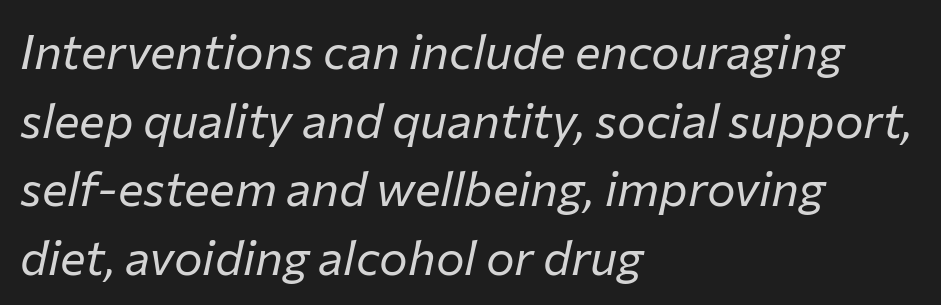
The image shows 48 px regular-weight type, italic (leaning right); set left-aligned, normal line spacing (1.43x), normal letter spacing, not underlined; low stroke contrast and a medium x-height.
